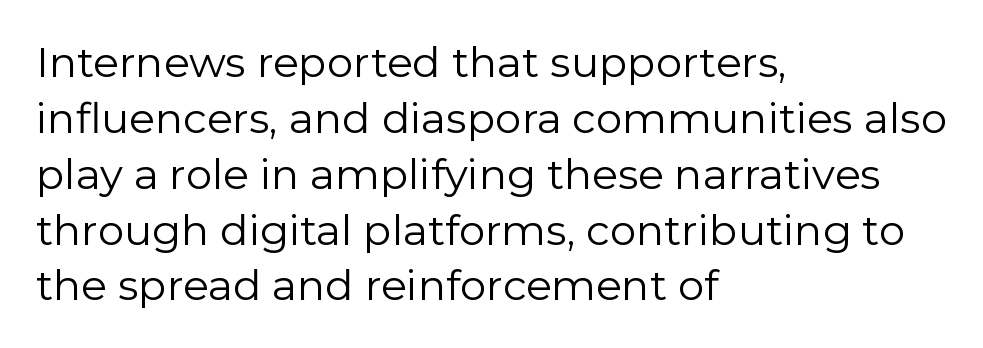
{"serif": "no", "italic": "no", "bold": "no", "weight": "regular", "width": "normal", "stroke_contrast": "low", "x_height": "medium", "monospaced": "no", "underline": "no", "align": "left", "line_spacing": "normal", "line_spacing_ratio": 1.33, "letter_spacing": "normal", "letter_spacing_em": 0.0, "glyph_px": 42}
